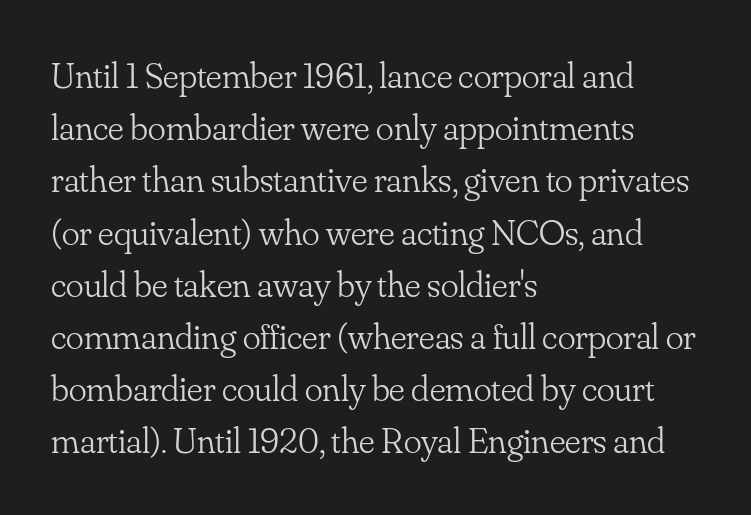
Q: Is the text bold? A: No.
Q: Is the text italic (slanted)? A: No, it is upright.
Q: Is the typeface a serif or a sans-serif typeface? A: Serif.
Q: Is the text underlined? A: No.
Q: How is the paragraph aligned? A: Left-aligned.
Q: Is the spacing between letters normal or unusually wide? A: Normal.
Q: Is the spacing between lines tight, normal or loose? A: Normal.
Q: Width (condensed, normal, or wide)? A: Normal.
Q: Stroke contrast? A: Low.
Q: x-height? A: Small.
Q: Monospaced? A: No.
